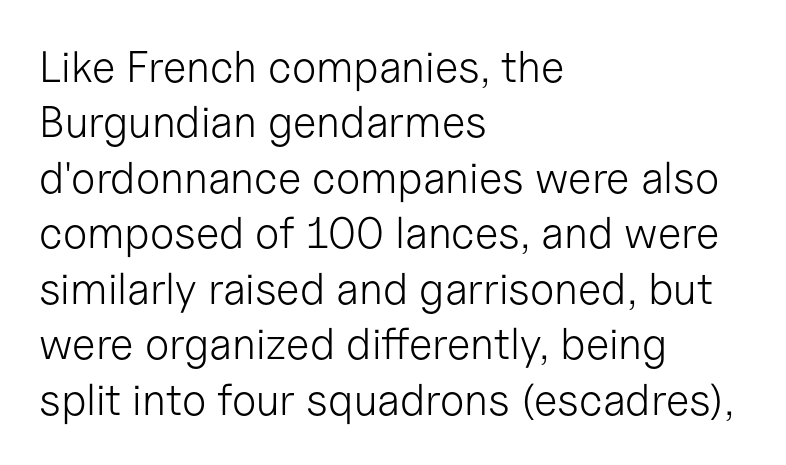
{"serif": "no", "italic": "no", "bold": "no", "weight": "light", "width": "normal", "stroke_contrast": "low", "x_height": "medium", "monospaced": "no", "underline": "no", "align": "left", "line_spacing": "normal", "line_spacing_ratio": 1.26, "letter_spacing": "normal", "letter_spacing_em": 0.0, "glyph_px": 44}
